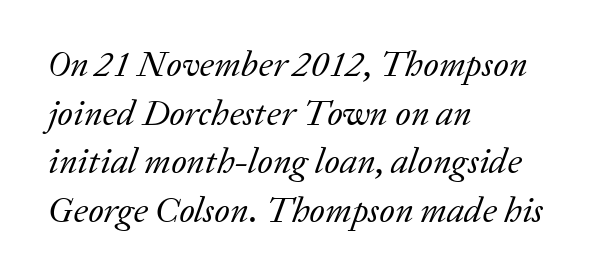
The image shows 36 px regular-weight serif type, italic (leaning right); set left-aligned, normal line spacing (1.35x), normal letter spacing, not underlined; low stroke contrast and a medium x-height.
